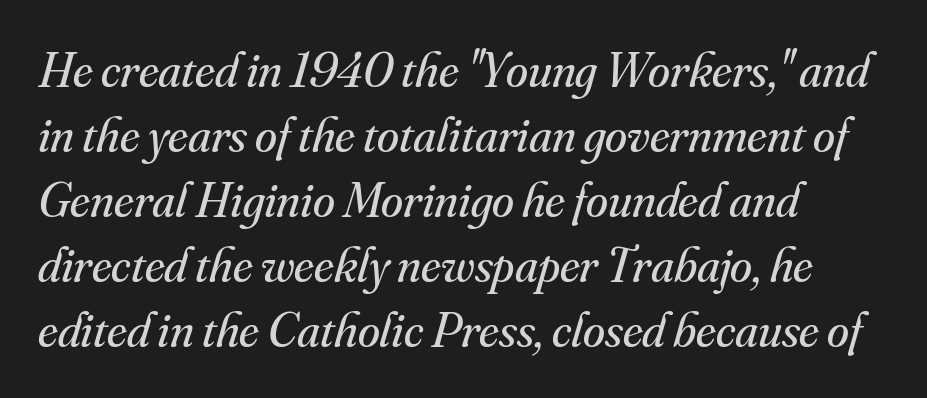
The space between consecutive lines is moderate. The passage shown is typed in a proportional face where columns would drift. Is the stroke heavy? The answer is a plain regular-or-lighter. Layout note: lines flush left. The designer went with a serif here, giving each stem small feet. A typesetter would mark this as italic.
